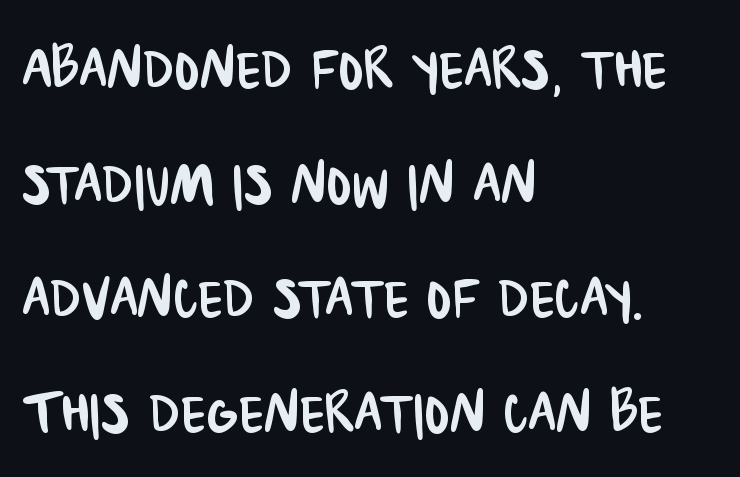
{"serif": "no", "width": "condensed", "stroke_contrast": "low", "x_height": "large", "monospaced": "no", "underline": "no", "align": "left", "line_spacing": "normal", "line_spacing_ratio": 1.57, "letter_spacing": "normal", "letter_spacing_em": 0.0, "glyph_px": 73}
